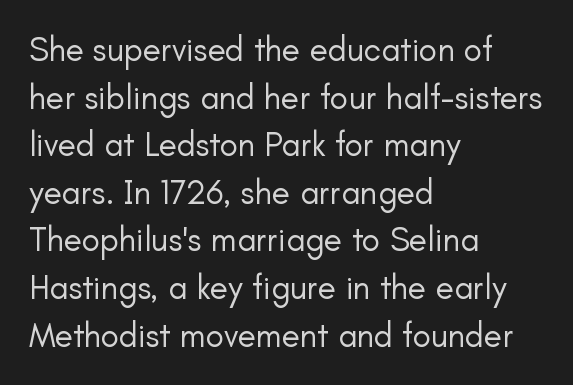
The image shows 34 px regular-weight sans-serif type, upright; set left-aligned, normal line spacing (1.4x), normal letter spacing, not underlined; low stroke contrast and a small x-height.
